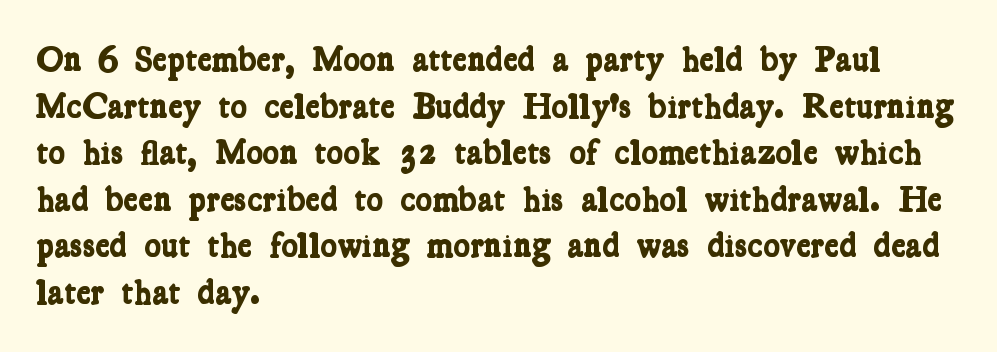
The strip under each line holds only bare page. The passage shown is typed in a proportional face where columns would drift. Honestly, the row spacing looks completely unremarkable. The rendering uses a bold face; every stroke is thick and dark.
